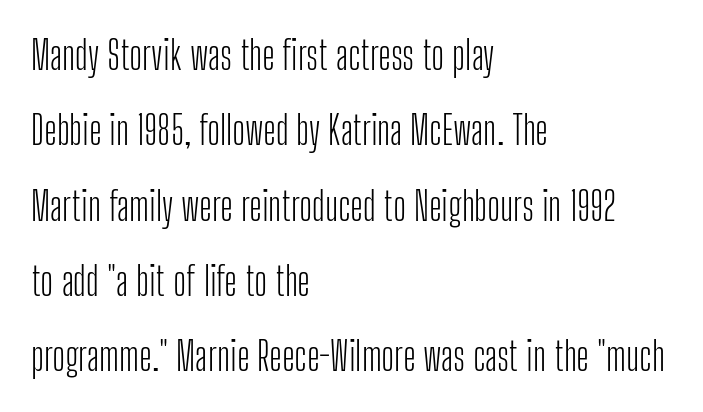
Q: Is the text bold? A: No.
Q: Is the text italic (slanted)? A: No, it is upright.
Q: Is the typeface a serif or a sans-serif typeface? A: Sans-serif.
Q: Is the text underlined? A: No.
Q: How is the paragraph aligned? A: Left-aligned.
Q: Is the spacing between letters normal or unusually wide? A: Normal.
Q: Is the spacing between lines tight, normal or loose? A: Loose.
Q: Width (condensed, normal, or wide)? A: Condensed.
Q: Stroke contrast? A: Low.
Q: x-height? A: Medium.
Q: Monospaced? A: No.
